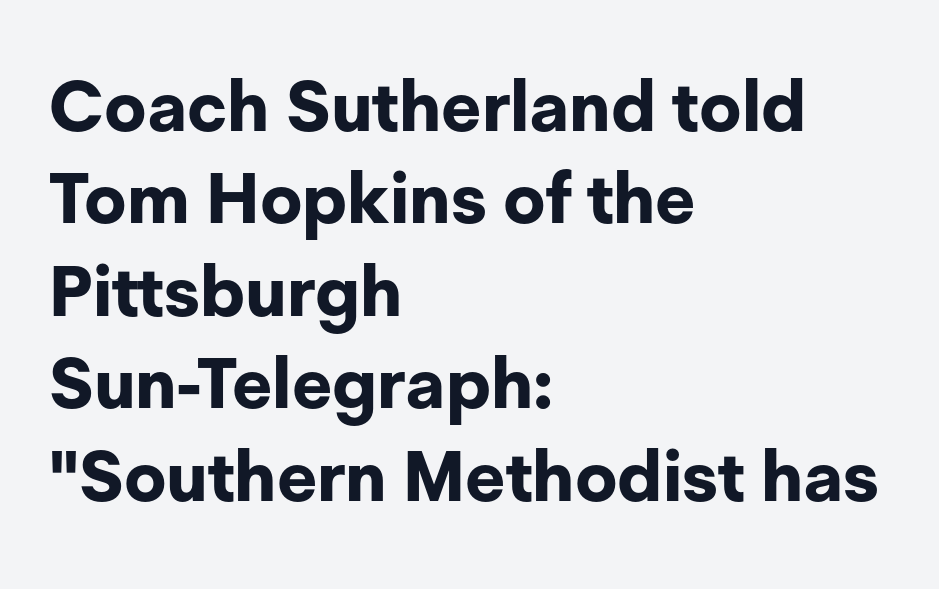
{"serif": "no", "italic": "no", "bold": "yes", "weight": "bold", "width": "normal", "stroke_contrast": "low", "x_height": "medium", "monospaced": "no", "underline": "no", "align": "left", "line_spacing": "normal", "line_spacing_ratio": 1.32, "letter_spacing": "normal", "letter_spacing_em": 0.0, "glyph_px": 70}
